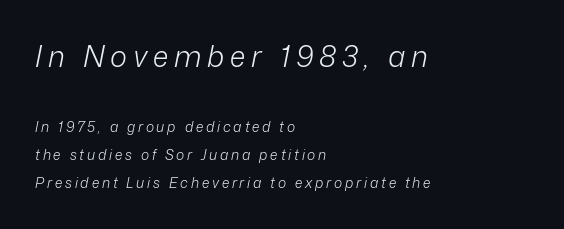
Q: Is the text bold? A: No.
Q: Is the text italic (slanted)? A: Yes, it leans right by about 12 degrees.
Q: Is the text underlined? A: No.
Q: How is the paragraph aligned? A: Left-aligned.
Q: Is the spacing between letters normal or unusually wide? A: Unusually wide.
Q: Is the spacing between lines tight, normal or loose? A: Loose.
Q: Which block of text is set in a larger size, the first (top) or the second (bottom)? A: The first (top) one.
Q: Width (condensed, normal, or wide)? A: Normal.
Q: Stroke contrast? A: Low.
Q: x-height? A: Medium.
Q: Monospaced? A: No.
